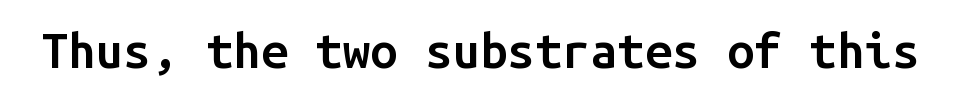
The image shows 49 px semibold sans-serif type, upright, monospaced; set normal letter spacing, not underlined; low stroke contrast and a medium x-height.
